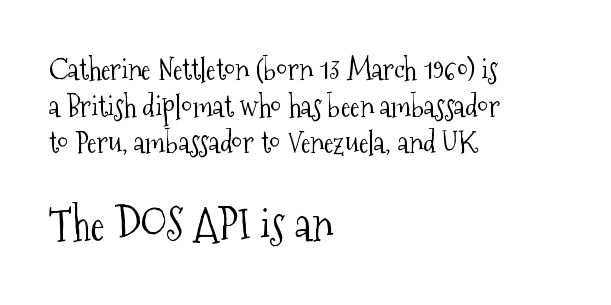
{"serif": "yes", "italic": "no", "bold": "no", "weight": "light", "width": "condensed", "stroke_contrast": "medium", "x_height": "medium", "monospaced": "no", "underline": "no", "align": "left", "line_spacing": "normal", "line_spacing_ratio": 1.26, "letter_spacing": "normal", "letter_spacing_em": 0.0, "larger_block": "second", "size_ratio": 1.52, "glyph_px": 44}
